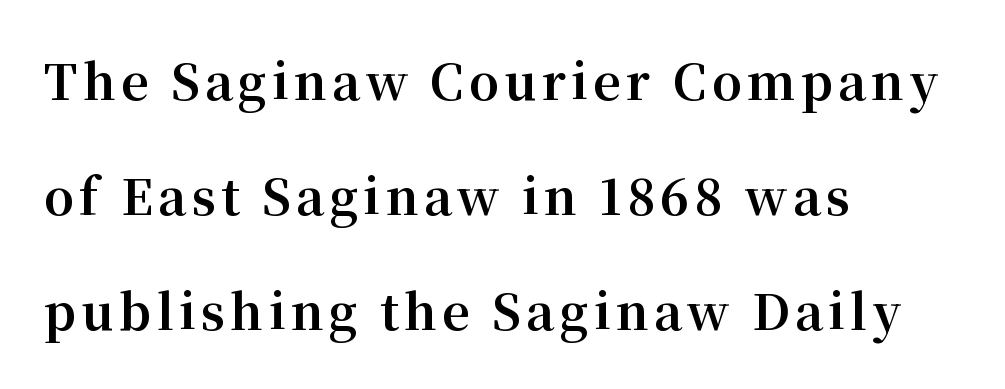
The image shows 48 px bold serif type, upright; set left-aligned, loose line spacing (2.4x), not underlined; medium stroke contrast and a medium x-height.
